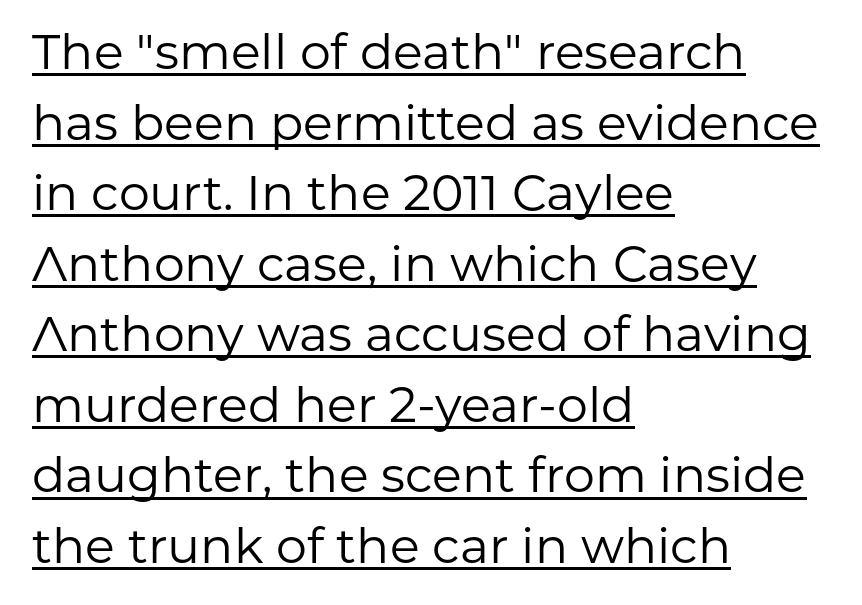
The image shows 49 px regular-weight sans-serif type, upright; set left-aligned, normal line spacing (1.44x), normal letter spacing, underlined; low stroke contrast and a medium x-height.
